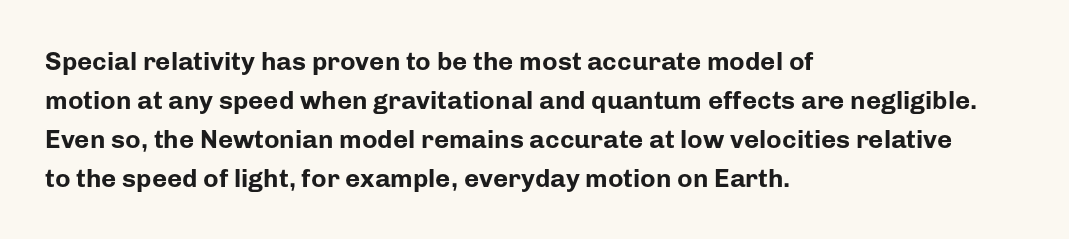
Successive baselines arrive at the customary interval. Nope, not italic — everything's standing straight. Stroke thickness is high; the sample reads as a true bold. Line starts are locked; line ends wander. Clear beneath every line of the passage. The line texture is even and compact thanks to regular tracking.
